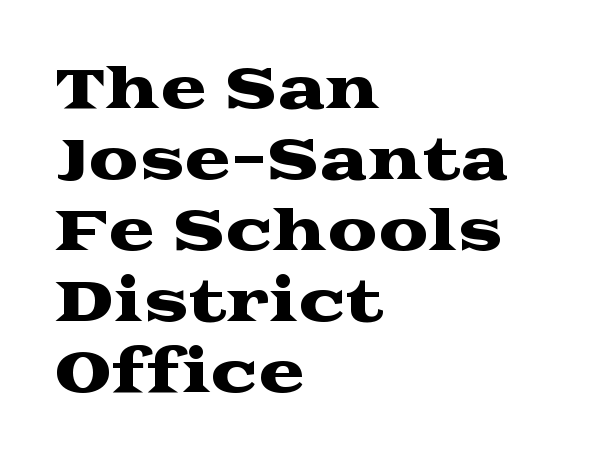
The image shows 56 px wide serif type, upright; set left-aligned, normal line spacing (1.27x), normal letter spacing, not underlined; medium stroke contrast and a medium x-height.
